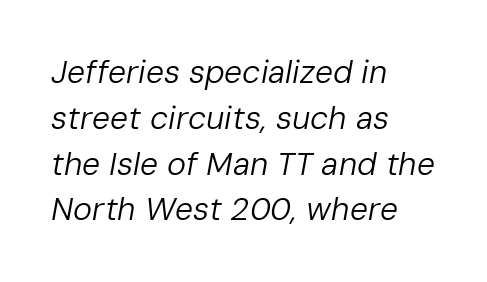
{"italic": "yes", "lean": "right", "slant_degrees": 10, "bold": "no", "weight": "regular", "width": "normal", "stroke_contrast": "low", "x_height": "medium", "monospaced": "no", "underline": "no", "align": "left", "line_spacing": "normal", "line_spacing_ratio": 1.43, "letter_spacing": "normal", "letter_spacing_em": 0.0, "glyph_px": 32}
